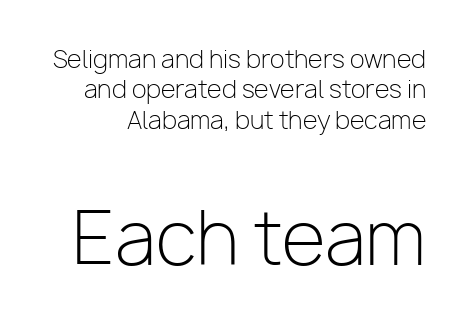
The image shows 72 px light sans-serif type, upright; set normal line spacing (1.27x), normal letter spacing, not underlined; the second (bottom) block is 3.0x larger; low stroke contrast and a medium x-height.
